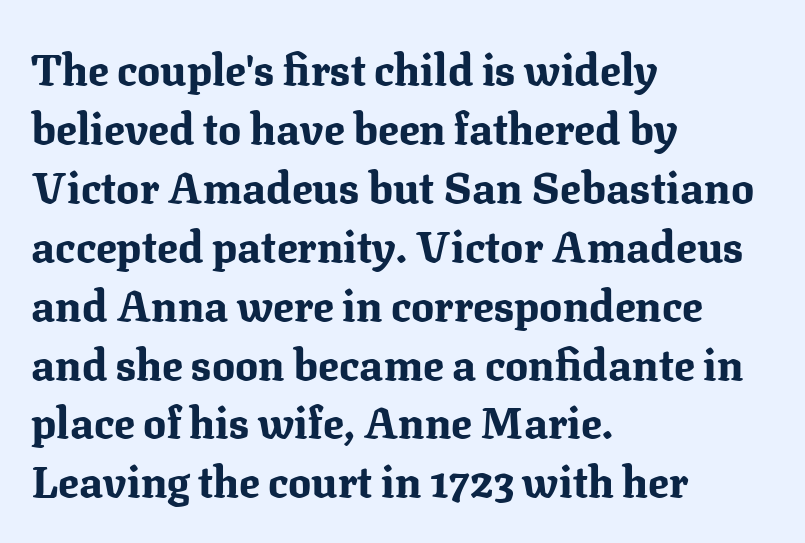
Leading: standard. Examine the stroke ends and you'll spot serifs. The letters advance in unequal steps, a hallmark of proportional type. Unlike italic type, these characters show no tilt at all. This rendering features lettering with no underline. Caption: multi-line text, flush left, ragged right.
